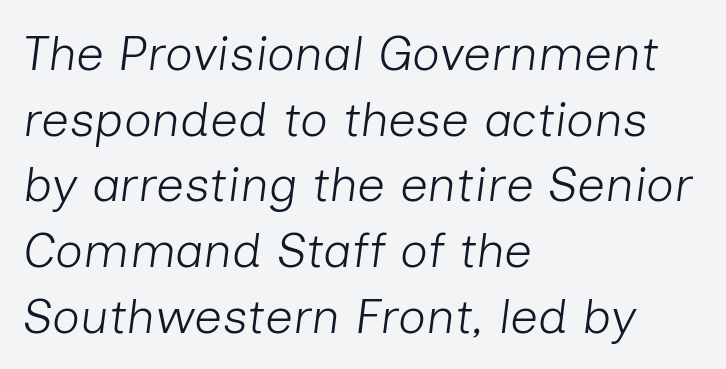
In terms of letterspacing, this is plain default setting. Here the designer chose a conventional face with non-uniform glyph widths. Slanted lettering throughout. In terms of leading, this rendering sits right in the middle.
